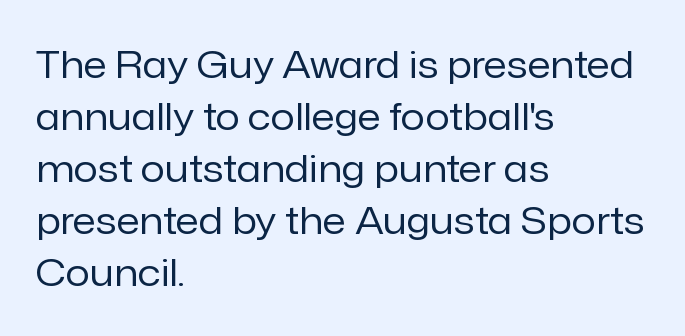
These lines are rendered in a variable-pitch font. This rendering uses left alignment, leaving the right contour irregular. Weight class: somewhere from thin through regular. The rendering keeps characters at their native spacing.
